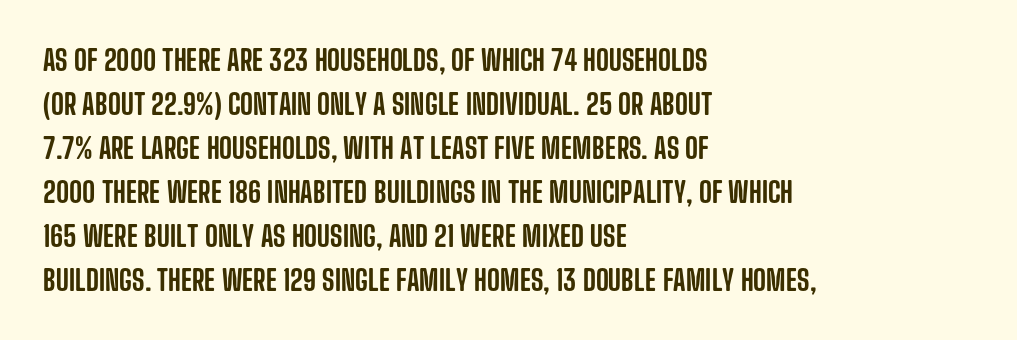
Q: Is the text italic (slanted)? A: No, it is upright.
Q: Is the typeface a serif or a sans-serif typeface? A: Sans-serif.
Q: Is the text underlined? A: No.
Q: How is the paragraph aligned? A: Left-aligned.
Q: Is the spacing between letters normal or unusually wide? A: Normal.
Q: Is the spacing between lines tight, normal or loose? A: Normal.
Q: Width (condensed, normal, or wide)? A: Condensed.
Q: Stroke contrast? A: Low.
Q: x-height? A: Large.
Q: Monospaced? A: No.
